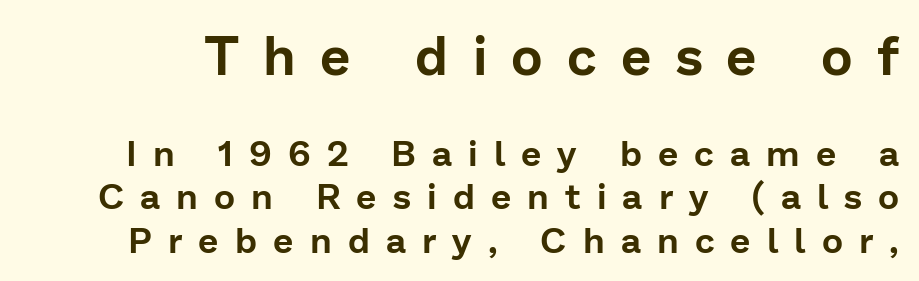
In terms of letterspacing, this is a distinctly airy, spread setting. Which of the two is more prominent by size? The first, at the top. Does the lettering tilt? It doesn't — this is upright. Each row of text sits above clean, open space. Do the characters align in a grid? No, the font is proportional. What kind of face is this? One without serifs — a sans.
